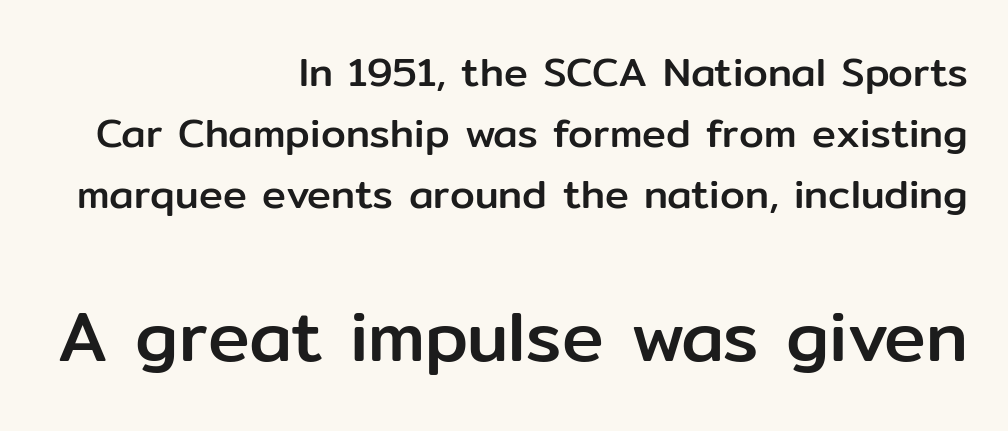
Q: Is the text italic (slanted)? A: No, it is upright.
Q: Is the typeface a serif or a sans-serif typeface? A: Sans-serif.
Q: Is the text underlined? A: No.
Q: How is the paragraph aligned? A: Right-aligned.
Q: Is the spacing between letters normal or unusually wide? A: Normal.
Q: Is the spacing between lines tight, normal or loose? A: Normal.
Q: Which block of text is set in a larger size, the first (top) or the second (bottom)? A: The second (bottom) one.
Q: Width (condensed, normal, or wide)? A: Normal.
Q: Stroke contrast? A: Low.
Q: x-height? A: Medium.
Q: Monospaced? A: No.
